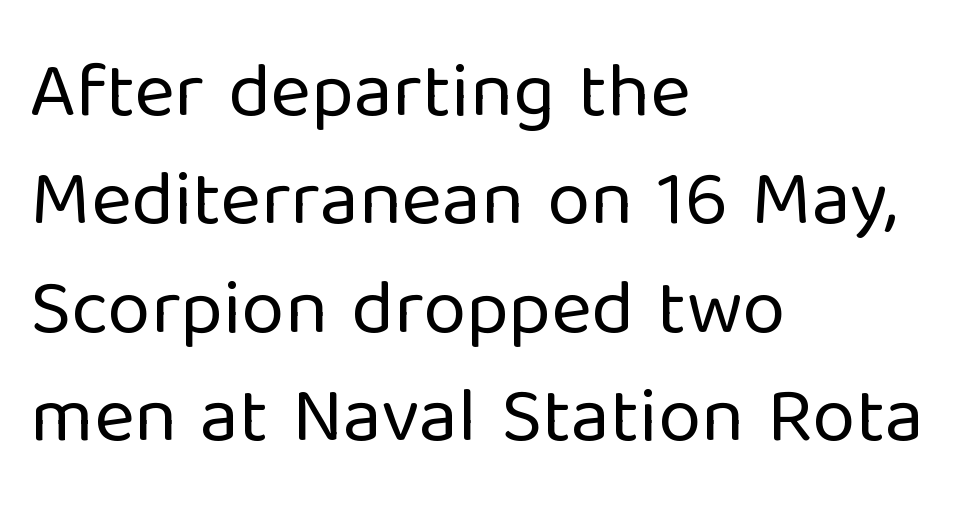
Q: Is the text bold? A: No.
Q: Is the text italic (slanted)? A: No, it is upright.
Q: Is the typeface a serif or a sans-serif typeface? A: Sans-serif.
Q: Is the text underlined? A: No.
Q: How is the paragraph aligned? A: Left-aligned.
Q: Is the spacing between letters normal or unusually wide? A: Normal.
Q: Is the spacing between lines tight, normal or loose? A: Normal.
Q: Width (condensed, normal, or wide)? A: Normal.
Q: Stroke contrast? A: Low.
Q: x-height? A: Medium.
Q: Monospaced? A: No.
